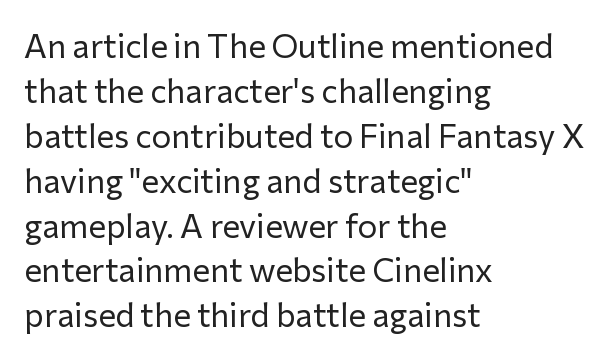
{"serif": "no", "italic": "no", "bold": "no", "weight": "regular", "width": "normal", "stroke_contrast": "low", "x_height": "medium", "monospaced": "no", "underline": "no", "align": "left", "line_spacing": "normal", "line_spacing_ratio": 1.36, "letter_spacing": "normal", "letter_spacing_em": 0.0, "glyph_px": 33}
